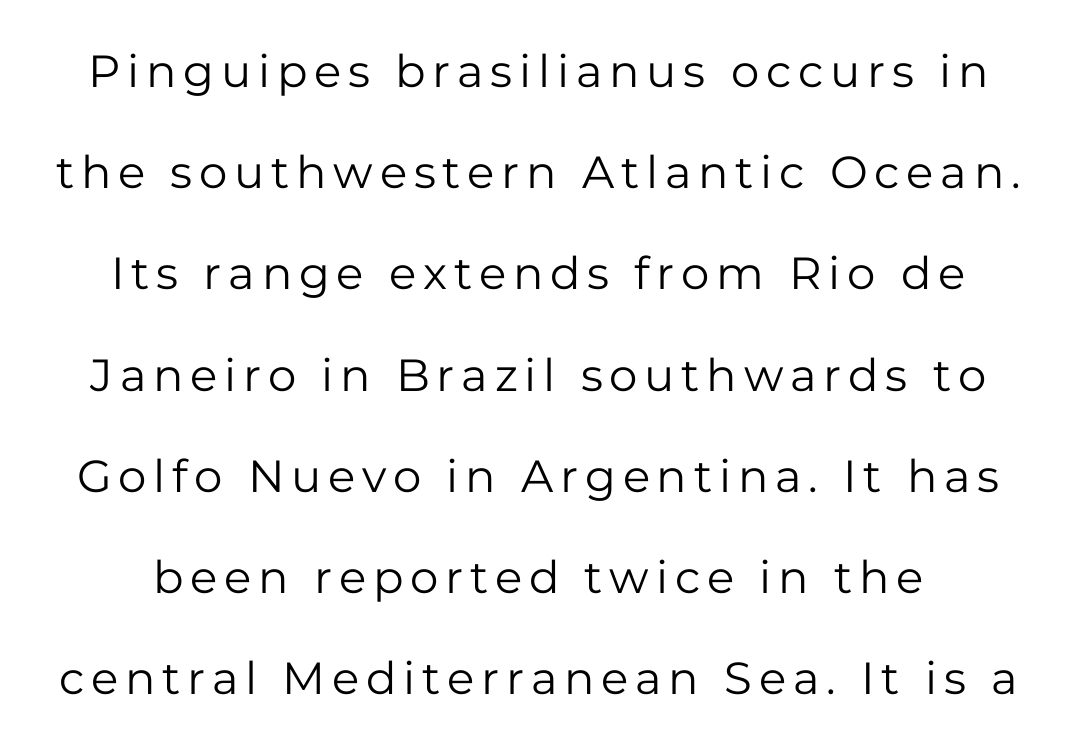
{"serif": "no", "italic": "no", "bold": "no", "weight": "regular", "width": "normal", "stroke_contrast": "low", "x_height": "medium", "monospaced": "no", "underline": "no", "line_spacing": "loose", "line_spacing_ratio": 2.25, "glyph_px": 45}
